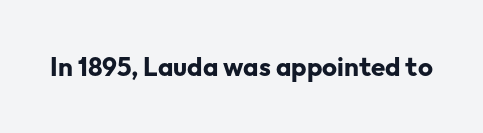
Only glyphs here, with clear space below each row. Rendered with straight, roman letterforms. The glyphs have the mass of a bold cut. Observe the ordinary spacing: letters are neighbours, not strangers.
